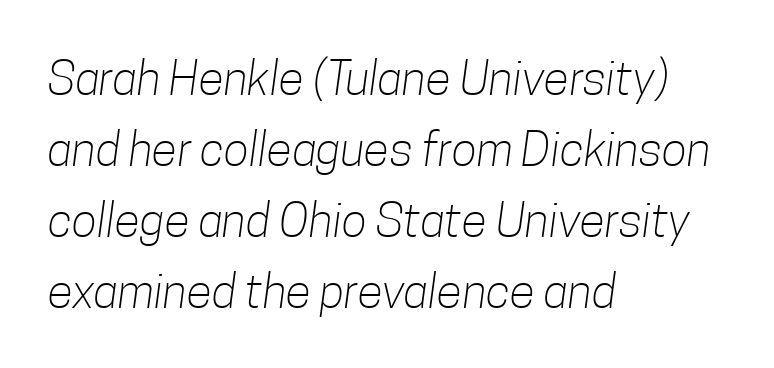
Each line starts at the same left margin while the right side varies. Vertical stems look standard width or narrower in stroke. Do the characters align in a grid? No, the font is proportional. Inter-character spacing is left at the font's built-in metrics. Only glyphs here, with clear space below each row. Rows of type keep a routine distance in the vertical direction.
